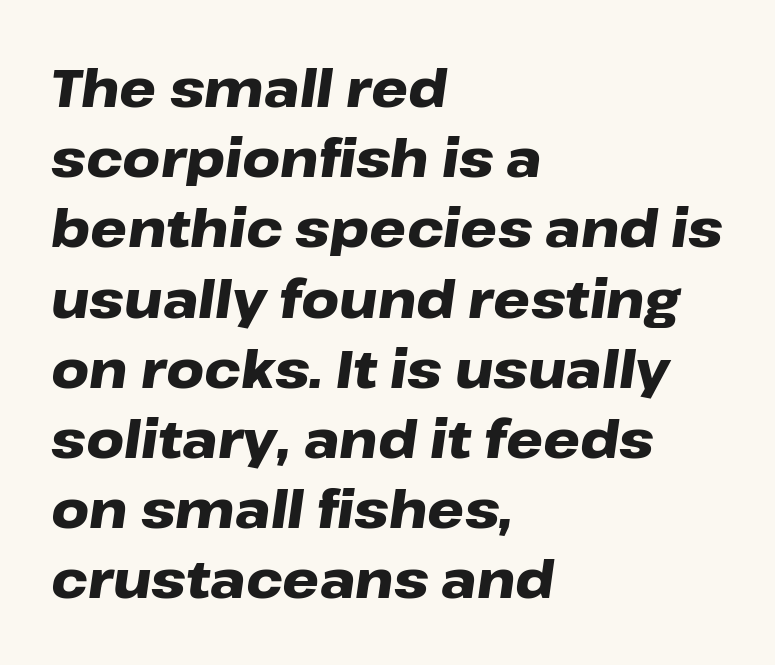
Q: Is the text bold? A: Yes.
Q: Is the text italic (slanted)? A: Yes, it leans right by about 8 degrees.
Q: Is the text underlined? A: No.
Q: How is the paragraph aligned? A: Left-aligned.
Q: Is the spacing between letters normal or unusually wide? A: Normal.
Q: Is the spacing between lines tight, normal or loose? A: Normal.
Q: Width (condensed, normal, or wide)? A: Wide.
Q: Stroke contrast? A: Low.
Q: x-height? A: Medium.
Q: Monospaced? A: No.
